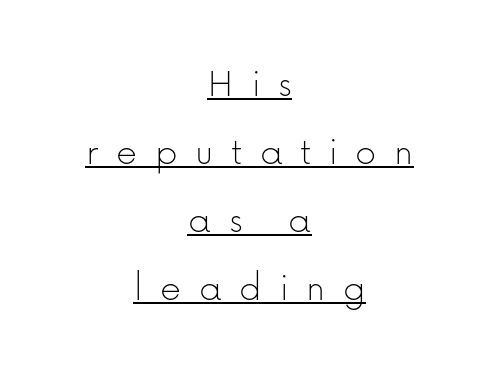
The image shows 41 px thin sans-serif type, upright; set centered, normal line spacing (1.66x), unusually wide letter spacing (+0.43 em), underlined; low stroke contrast and a medium x-height.
